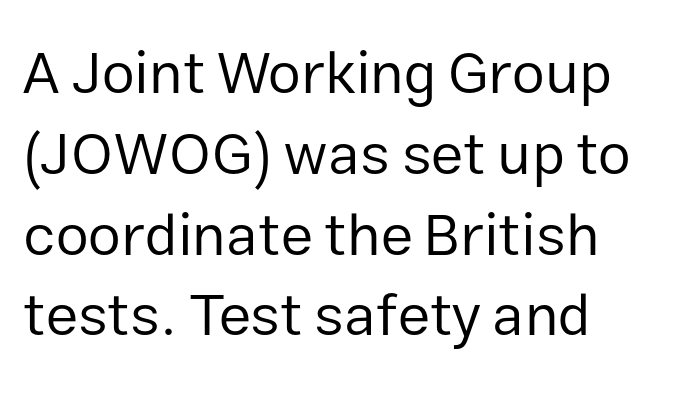
Grotesque or geometric, the face here clearly has no serifs. Quick note: underline off. The rendering uses natural spacing where letterforms have individual widths. Ascenders rise straight up at ninety degrees.
